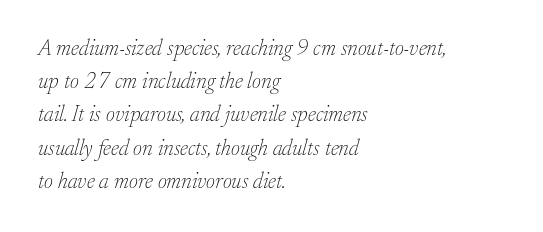
{"italic": "yes", "lean": "right", "slant_degrees": 17, "bold": "no", "underline": "no", "align": "left", "line_spacing": "normal", "line_spacing_ratio": 1.51, "letter_spacing": "normal", "letter_spacing_em": 0.0, "glyph_px": 22}
